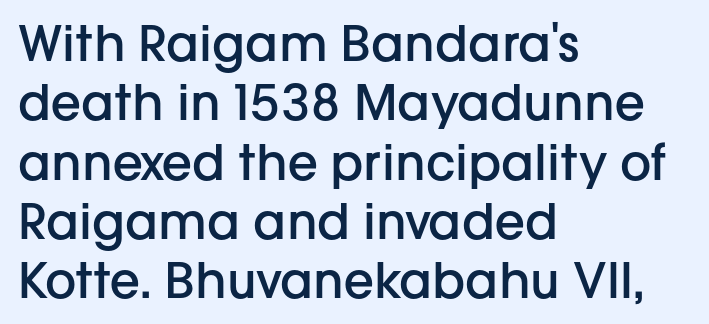
{"serif": "no", "italic": "no", "bold": "semi", "weight": "semibold", "width": "normal", "stroke_contrast": "low", "x_height": "medium", "monospaced": "no", "underline": "no", "align": "left", "line_spacing_ratio": 1.21, "letter_spacing": "normal", "letter_spacing_em": 0.0, "glyph_px": 49}
